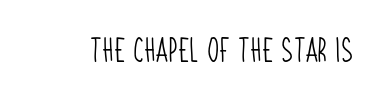
The image shows 25 px text type; set normal letter spacing, not underlined.
